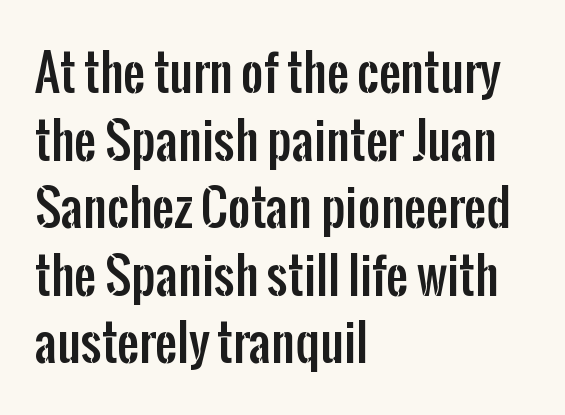
{"serif": "no", "italic": "no", "width": "condensed", "stroke_contrast": "low", "x_height": "medium", "monospaced": "no", "underline": "no", "align": "left", "line_spacing": "normal", "line_spacing_ratio": 1.38, "letter_spacing": "normal", "letter_spacing_em": 0.0, "glyph_px": 49}
